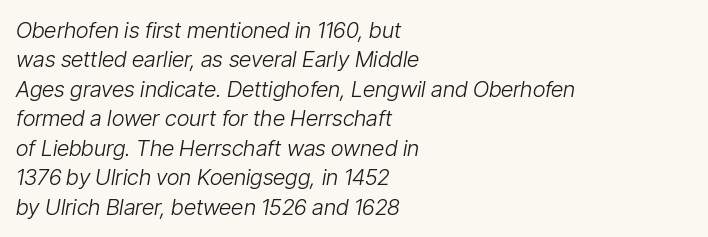
The letters are slanted; this is an italic face. Is this a heavy cut? Hardly; it is regular or lighter. The passage shown has conventional tracking throughout. Horizontal bands of white between lines are of average thickness. This sample is left-justified, so line endings fall wherever the words run out. Anything drawn beneath the words? Only blank space.
